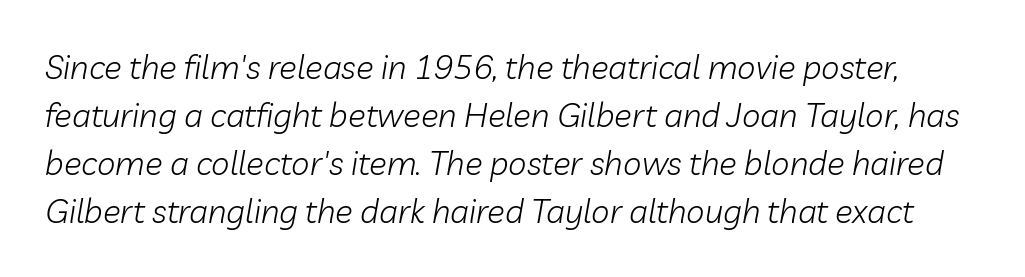
{"italic": "yes", "lean": "right", "slant_degrees": 10, "bold": "no", "weight": "light", "width": "normal", "stroke_contrast": "low", "x_height": "medium", "monospaced": "no", "underline": "no", "line_spacing": "normal", "line_spacing_ratio": 1.45, "letter_spacing": "normal", "letter_spacing_em": 0.0, "glyph_px": 33}
